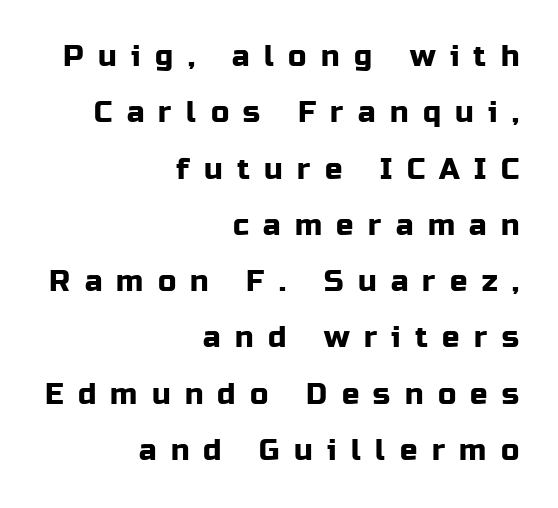
{"serif": "no", "italic": "no", "width": "normal", "stroke_contrast": "low", "x_height": "medium", "monospaced": "no", "underline": "no", "align": "right", "line_spacing": "loose", "line_spacing_ratio": 1.94, "letter_spacing": "wide", "letter_spacing_em": 0.5, "glyph_px": 29}
